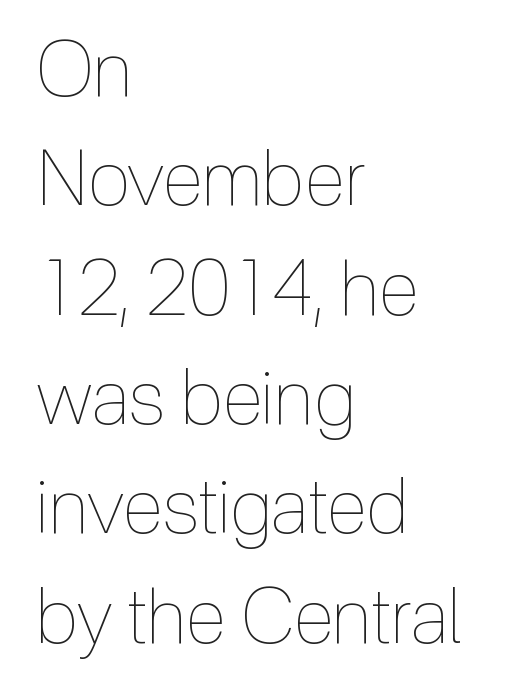
The image shows 77 px thin, condensed type, upright; set left-aligned, normal line spacing (1.42x), normal letter spacing, not underlined; a medium x-height.
